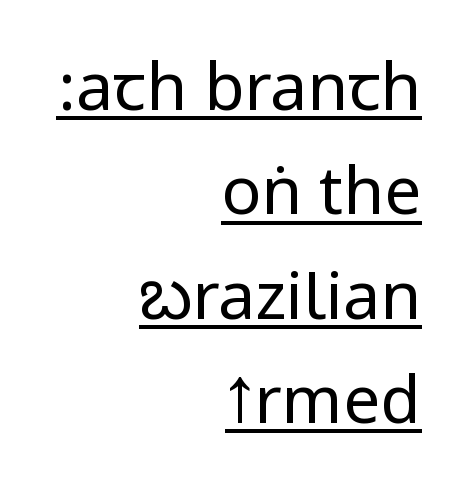
Q: Is the text bold? A: No.
Q: Is the text italic (slanted)? A: No, it is upright.
Q: Is the typeface a serif or a sans-serif typeface? A: Sans-serif.
Q: Is the text underlined? A: Yes.
Q: How is the paragraph aligned? A: Right-aligned.
Q: Is the spacing between letters normal or unusually wide? A: Normal.
Q: Is the spacing between lines tight, normal or loose? A: Normal.
Q: Width (condensed, normal, or wide)? A: Condensed.
Q: Stroke contrast? A: Low.
